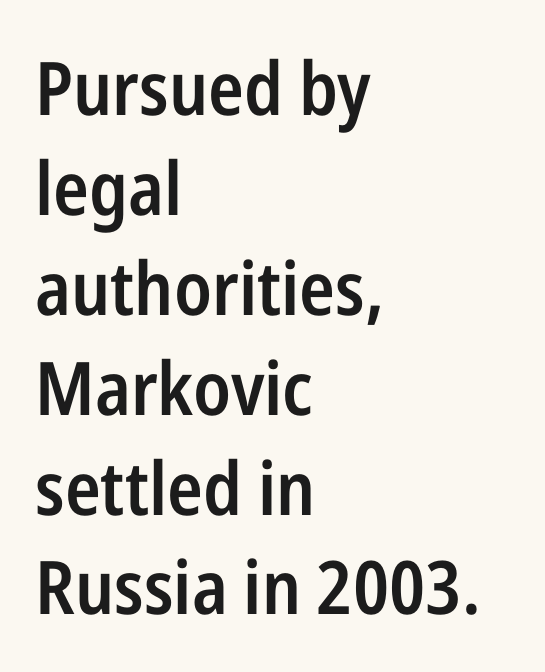
This sample uses plain, unmodified letter spacing. The glyphs have the mass of a demibold cut, below bold. This sample has the flowing, uneven cadence of proportional lettering. The lettering holds an erect, upright posture throughout.
